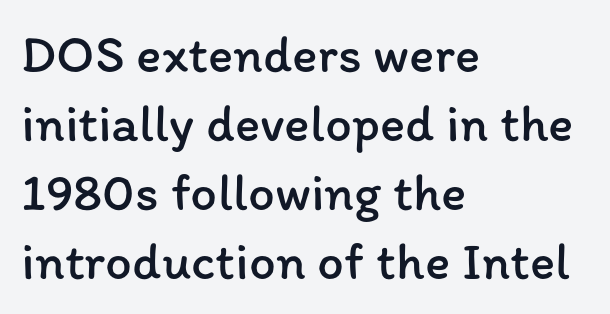
Proportional: the letters do not fall into vertical columns. A clean baseline with only descenders dipping below it. This sample keeps an unexceptional amount of space between lines. Stem width sits at or under what a default text font uses.
